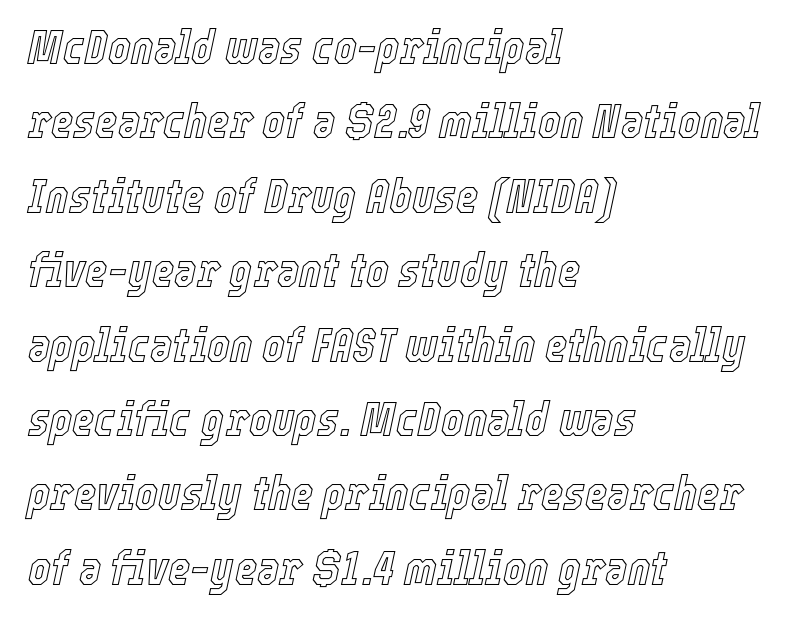
Q: Is the text italic (slanted)? A: Yes, it leans right by about 12 degrees.
Q: Is the text underlined? A: No.
Q: How is the paragraph aligned? A: Left-aligned.
Q: Is the spacing between letters normal or unusually wide? A: Normal.
Q: Is the spacing between lines tight, normal or loose? A: Normal.
Q: Width (condensed, normal, or wide)? A: Condensed.
Q: x-height? A: Medium.
Q: Monospaced? A: No.
